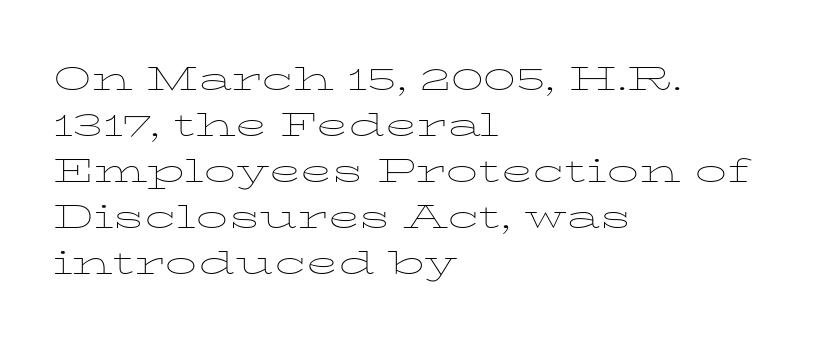
Q: Is the text bold? A: No.
Q: Is the text italic (slanted)? A: No, it is upright.
Q: Is the typeface a serif or a sans-serif typeface? A: Serif.
Q: Is the text underlined? A: No.
Q: How is the paragraph aligned? A: Left-aligned.
Q: Is the spacing between letters normal or unusually wide? A: Normal.
Q: Is the spacing between lines tight, normal or loose? A: Normal.
Q: Width (condensed, normal, or wide)? A: Wide.
Q: Stroke contrast? A: Low.
Q: x-height? A: Medium.
Q: Monospaced? A: No.
